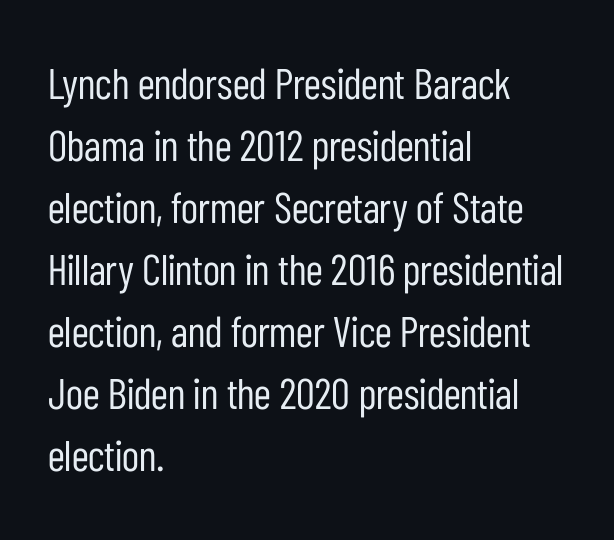
The image shows 43 px regular-weight, condensed sans-serif type, upright; set left-aligned, normal line spacing (1.44x), normal letter spacing, not underlined; low stroke contrast and a medium x-height.
